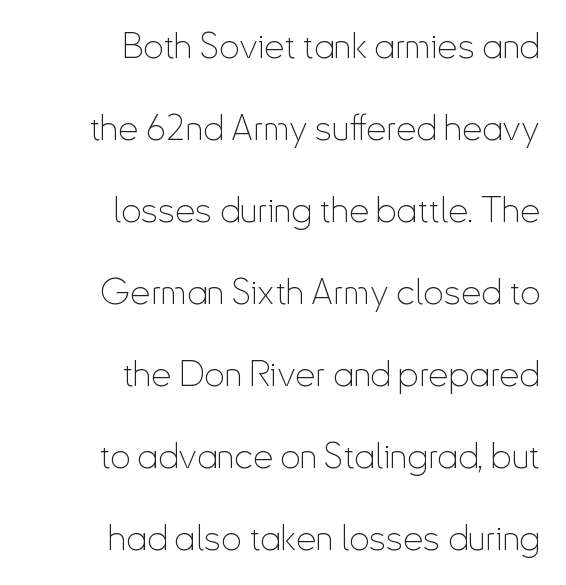
Is this a fixed-width face? No — the glyphs have proportional, varying widths. Clear beneath every line of the passage. Examine the stroke ends and you'll find no serifs. How would I describe the line gaps? Wide and relaxed. The rag falls on the left side of this text block.
